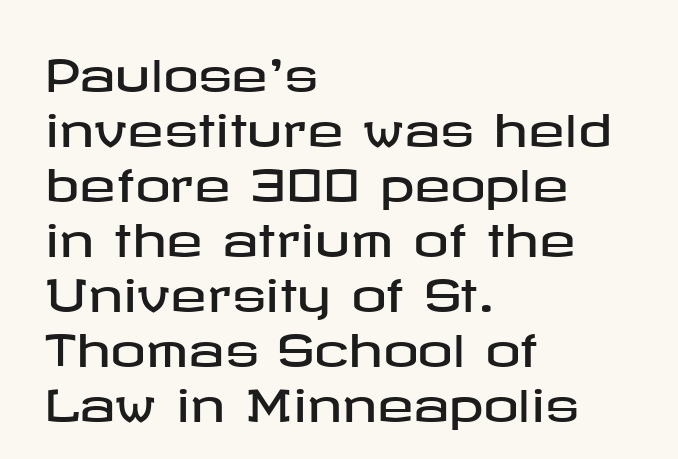
The image shows 44 px wide sans-serif type, upright; set left-aligned, normal line spacing (1.25x), normal letter spacing, not underlined; low stroke contrast and a medium x-height.
